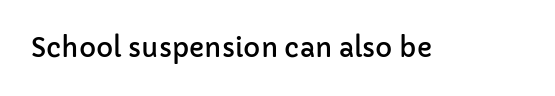
Is there any slant? The stems are plumb. Descenders are the only things crossing below the line. The line texture is even and compact thanks to regular tracking.
